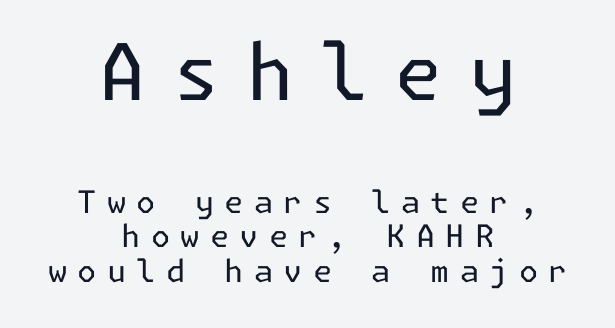
{"serif": "no", "italic": "no", "bold": "no", "weight": "regular", "width": "normal", "stroke_contrast": "low", "x_height": "medium", "underline": "no", "align": "center", "line_spacing": "tight", "line_spacing_ratio": 1.12, "letter_spacing": "wide", "letter_spacing_em": 0.33, "larger_block": "first", "size_ratio": 2.52, "glyph_px": 78}
